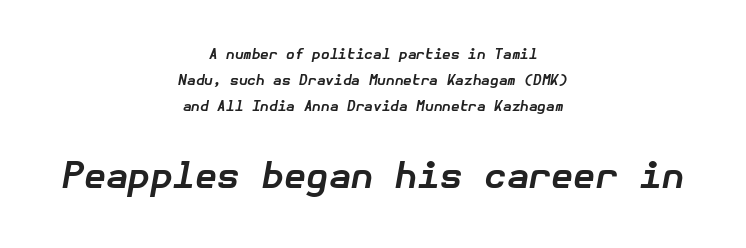
Q: Is the text bold? A: Yes.
Q: Is the text italic (slanted)? A: Yes, it leans right by about 10 degrees.
Q: Is the text underlined? A: No.
Q: How is the paragraph aligned? A: Centered.
Q: Is the spacing between letters normal or unusually wide? A: Normal.
Q: Which block of text is set in a larger size, the first (top) or the second (bottom)? A: The second (bottom) one.
Q: Width (condensed, normal, or wide)? A: Normal.
Q: Stroke contrast? A: Low.
Q: x-height? A: Medium.
